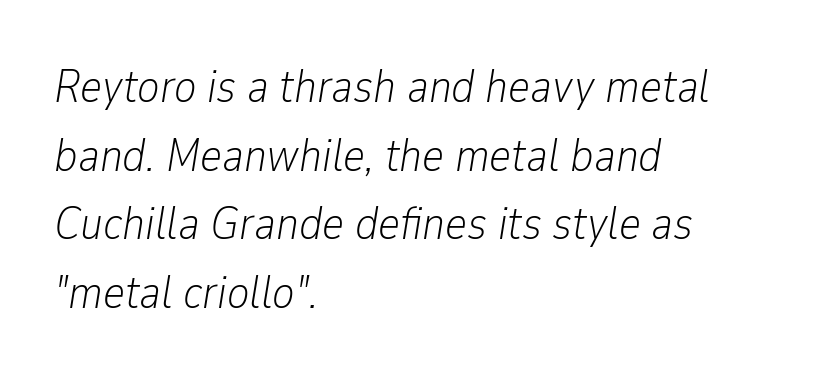
{"italic": "yes", "lean": "right", "slant_degrees": 9, "bold": "no", "weight": "light", "width": "condensed", "stroke_contrast": "low", "x_height": "medium", "monospaced": "no", "underline": "no", "align": "left", "line_spacing": "normal", "line_spacing_ratio": 1.46, "letter_spacing": "normal", "letter_spacing_em": 0.0, "glyph_px": 47}
